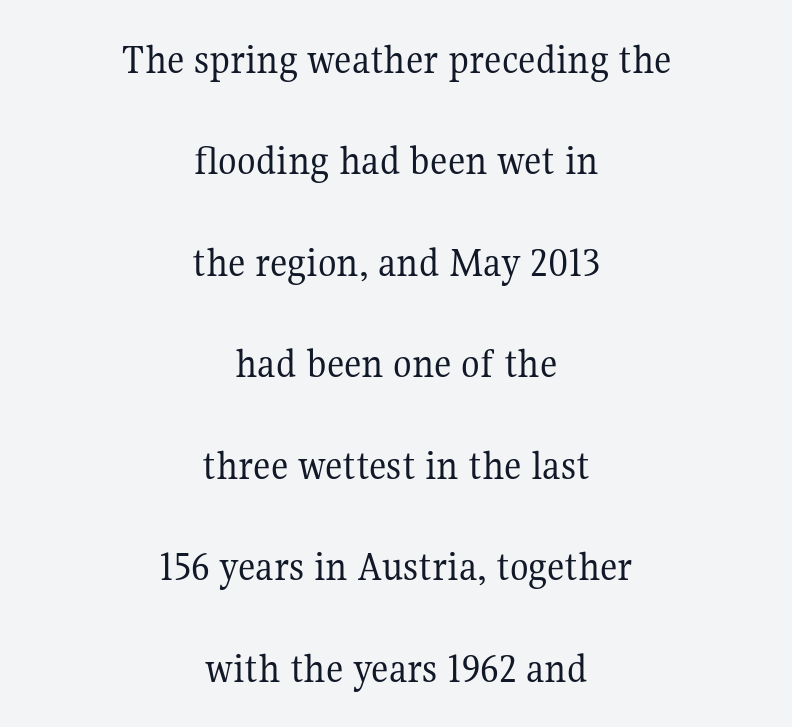
{"serif": "yes", "italic": "no", "bold": "no", "weight": "regular", "width": "normal", "stroke_contrast": "medium", "x_height": "medium", "monospaced": "no", "underline": "no", "align": "center", "line_spacing": "loose", "line_spacing_ratio": 2.36, "letter_spacing": "normal", "letter_spacing_em": 0.0, "glyph_px": 43}
